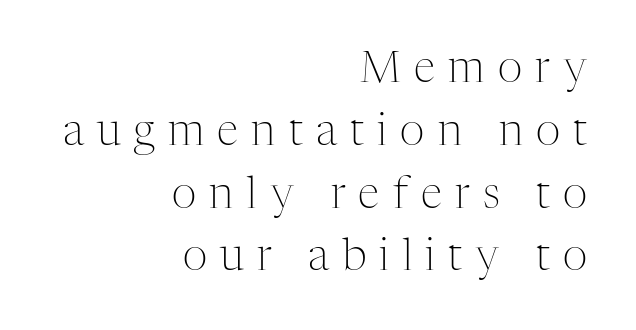
The image shows 43 px light serif type, upright; set right-aligned, normal line spacing (1.46x), unusually wide letter spacing (+0.31 em), not underlined; medium stroke contrast and a medium x-height.
